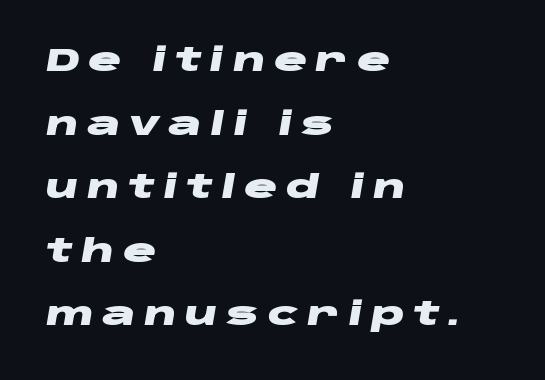
{"italic": "yes", "lean": "right", "slant_degrees": 10, "bold": "yes", "weight": "heavy", "width": "wide", "stroke_contrast": "low", "x_height": "large", "monospaced": "no", "underline": "no", "align": "left", "line_spacing": "loose", "line_spacing_ratio": 2.05, "letter_spacing": "wide", "letter_spacing_em": 0.27, "glyph_px": 31}
